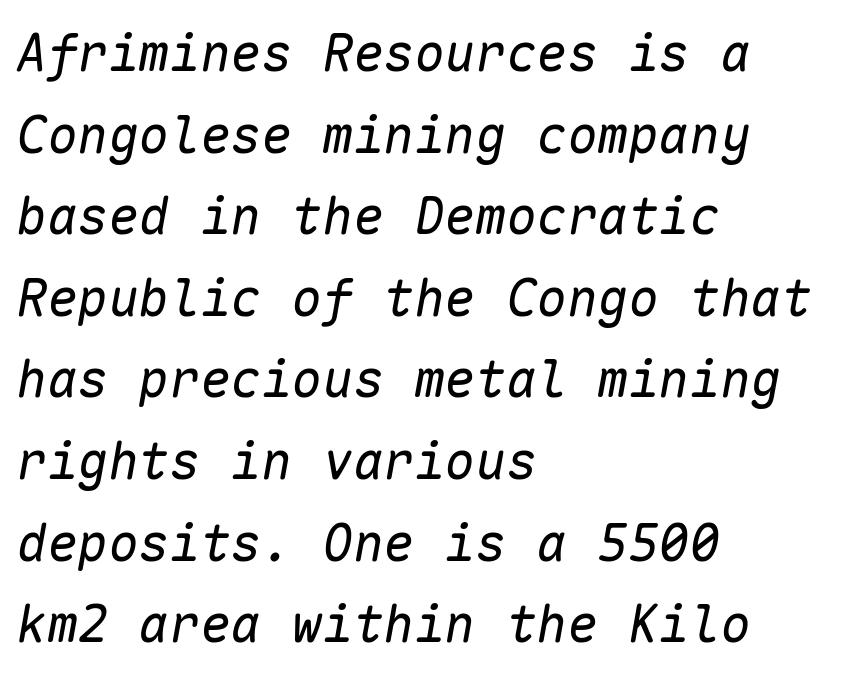
The passage shown is typed in a monospace face where columns stay perfectly aligned. The ragged edge is on the right, which tells us the setting is flush left. The space between consecutive lines is moderate. Any mark beneath the type? The region is blank. Tall strokes in this sample are angled rather than plumb. Stems here are at most as thick as an everyday book face.
